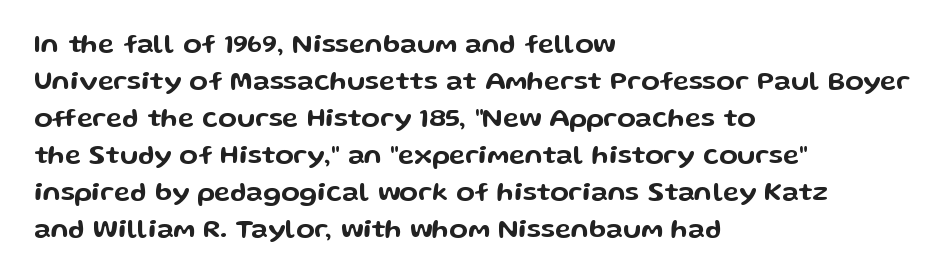
The image shows 27 px text type, upright; set left-aligned, normal line spacing (1.37x), normal letter spacing, not underlined.
